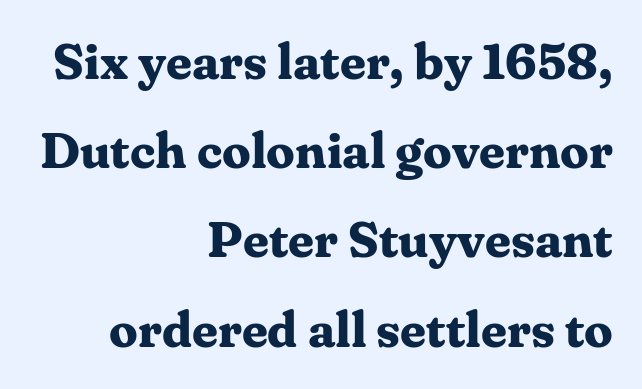
Descenders are the only things crossing below the line. Regarding serifs, this sample has them. Visually the block forms a straight wall on the right and a jagged coastline on the left. The rendering uses a bold face; every stroke is thick and dark.
